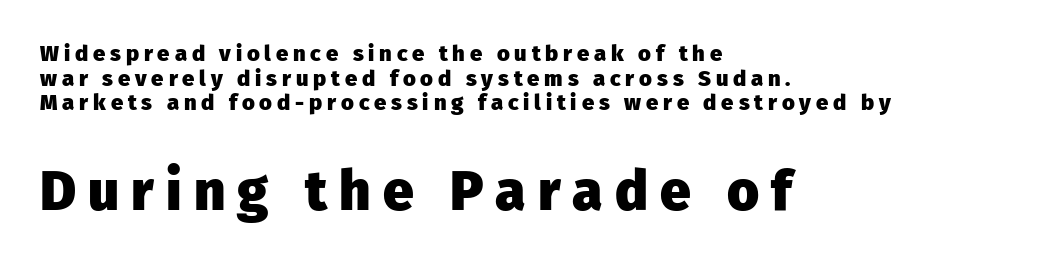
Quick note: interline space is minimal. To sum up the face: it is a sans, with no serifs. Short note: letters widely spaced. The glyphs have the mass of a bold cut. Do the characters align in a grid? No, the font is proportional.
